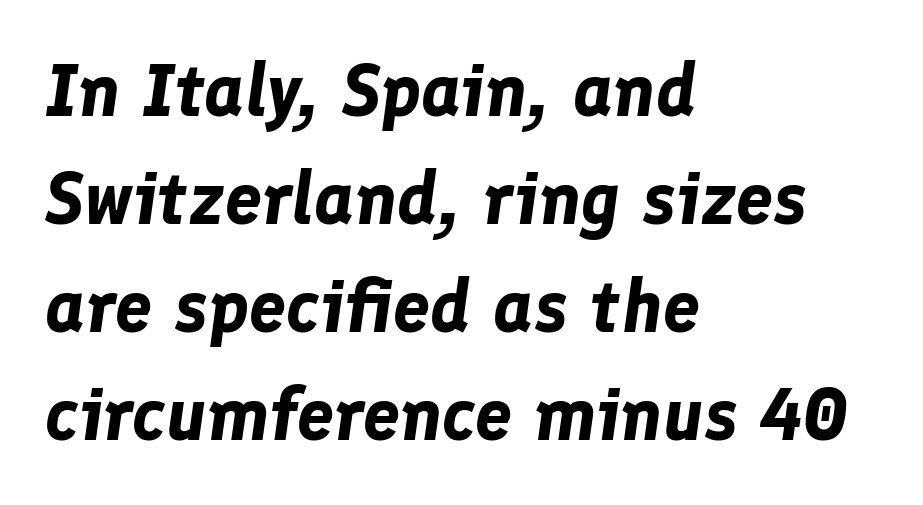
The image shows 74 px bold type, italic (leaning right); set left-aligned, normal line spacing (1.46x), normal letter spacing, not underlined; low stroke contrast and a medium x-height.
